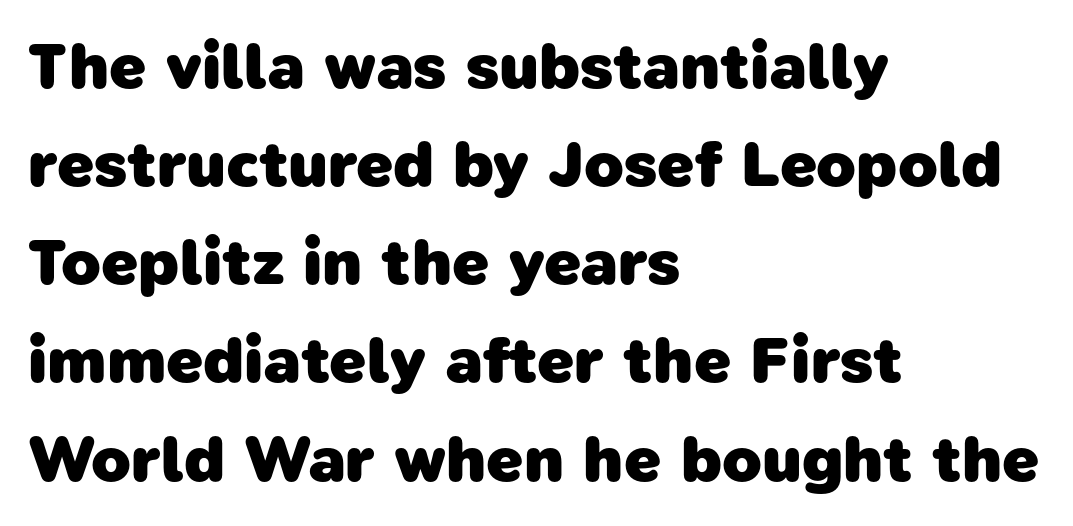
{"serif": "no", "bold": "yes", "weight": "heavy", "width": "normal", "stroke_contrast": "low", "x_height": "medium", "monospaced": "no", "underline": "no", "align": "left", "line_spacing": "normal", "line_spacing_ratio": 1.51, "letter_spacing": "normal", "letter_spacing_em": 0.0, "glyph_px": 65}
